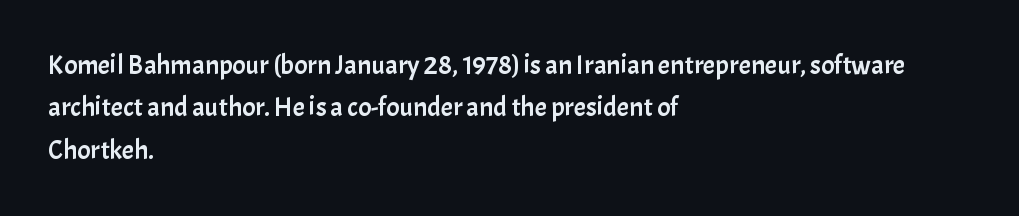
Successive baselines arrive at the customary interval. Tall strokes in this sample are plumb rather than angled. Where is the straight margin? On the left. Lines of text with bare space underneath. Each word holds together tightly as a unit, with standard inter-letter gaps.
